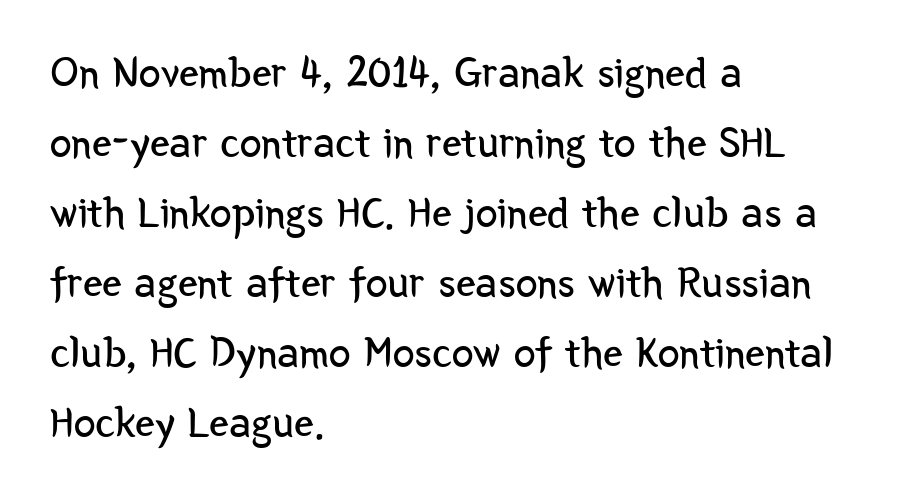
The image shows 44 px regular-weight, condensed sans-serif type, upright; set left-aligned, normal line spacing (1.59x), normal letter spacing, not underlined; low stroke contrast and a medium x-height.
